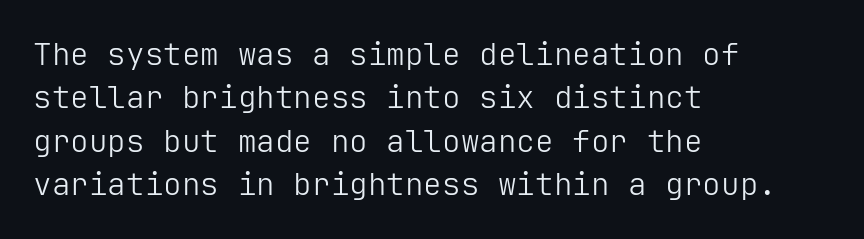
Q: Is the text bold? A: No.
Q: Is the text italic (slanted)? A: No, it is upright.
Q: Is the typeface a serif or a sans-serif typeface? A: Sans-serif.
Q: Is the text underlined? A: No.
Q: How is the paragraph aligned? A: Left-aligned.
Q: Is the spacing between letters normal or unusually wide? A: Normal.
Q: Is the spacing between lines tight, normal or loose? A: Normal.
Q: Width (condensed, normal, or wide)? A: Normal.
Q: Stroke contrast? A: Low.
Q: x-height? A: Medium.
